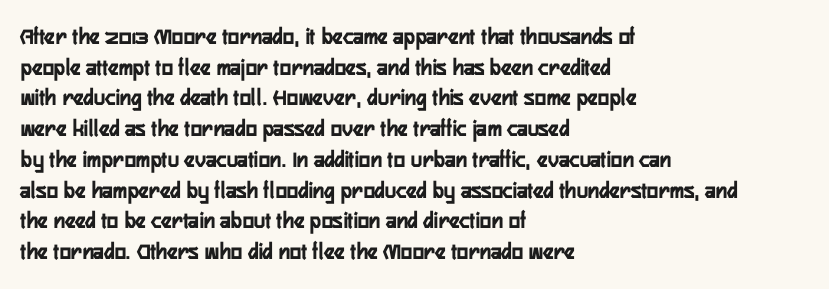
The image shows 24 px text type, upright; set left-aligned, normal line spacing (1.28x), normal letter spacing, not underlined.
